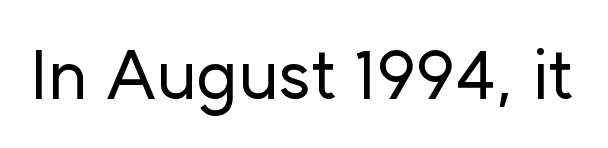
The image shows 68 px sans-serif type, upright; set normal letter spacing, not underlined; low stroke contrast and a medium x-height.
